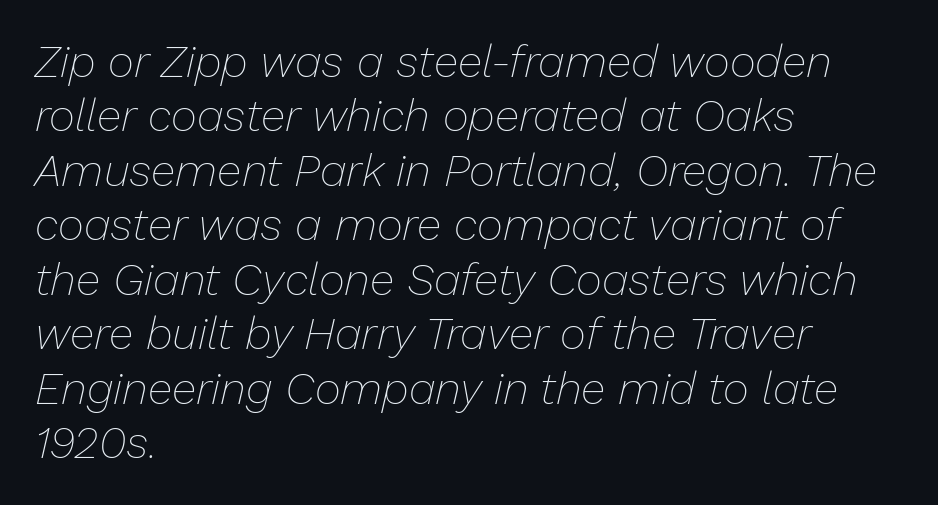
The image shows 45 px thin type, italic (leaning right); set left-aligned, line spacing 1.21x, normal letter spacing, not underlined; low stroke contrast and a medium x-height.
